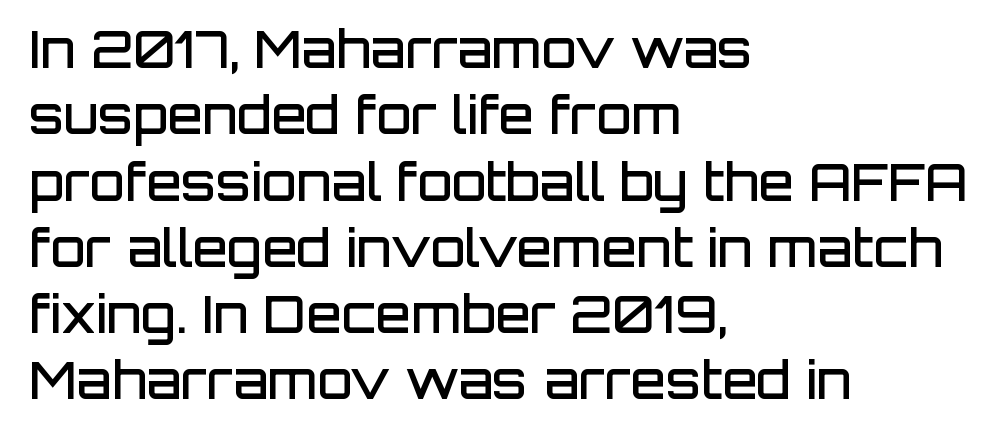
{"serif": "no", "italic": "no", "bold": "semi", "weight": "semibold", "width": "normal", "stroke_contrast": "low", "x_height": "large", "monospaced": "no", "underline": "no", "align": "left", "line_spacing": "normal", "line_spacing_ratio": 1.3, "letter_spacing": "normal", "letter_spacing_em": 0.0, "glyph_px": 51}
